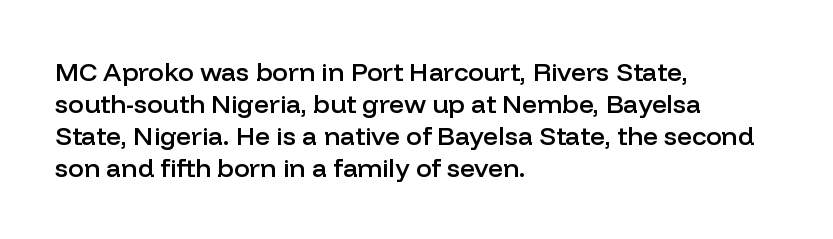
{"italic": "no", "bold": "semi", "underline": "no", "align": "left", "line_spacing_ratio": 1.23, "letter_spacing": "normal", "letter_spacing_em": 0.0, "glyph_px": 26}
